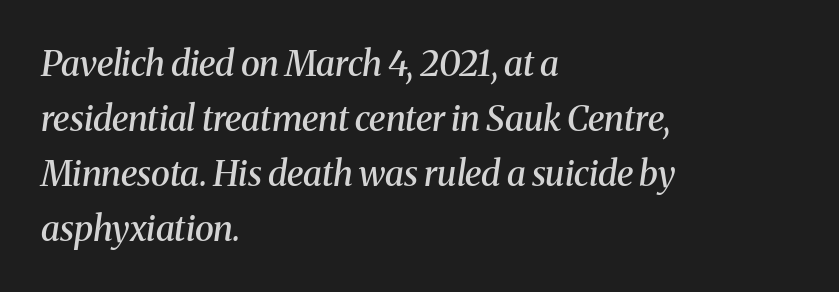
The image shows 35 px semibold serif type, italic (leaning right); set left-aligned, normal line spacing (1.57x), normal letter spacing, not underlined; medium stroke contrast and a medium x-height.
